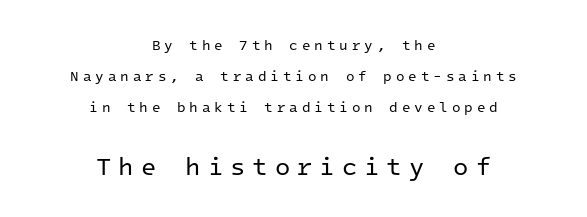
Q: Is the text bold? A: No.
Q: Is the text italic (slanted)? A: No, it is upright.
Q: Is the text underlined? A: No.
Q: How is the paragraph aligned? A: Centered.
Q: Is the spacing between letters normal or unusually wide? A: Unusually wide.
Q: Is the spacing between lines tight, normal or loose? A: Loose.
Q: Which block of text is set in a larger size, the first (top) or the second (bottom)? A: The second (bottom) one.
